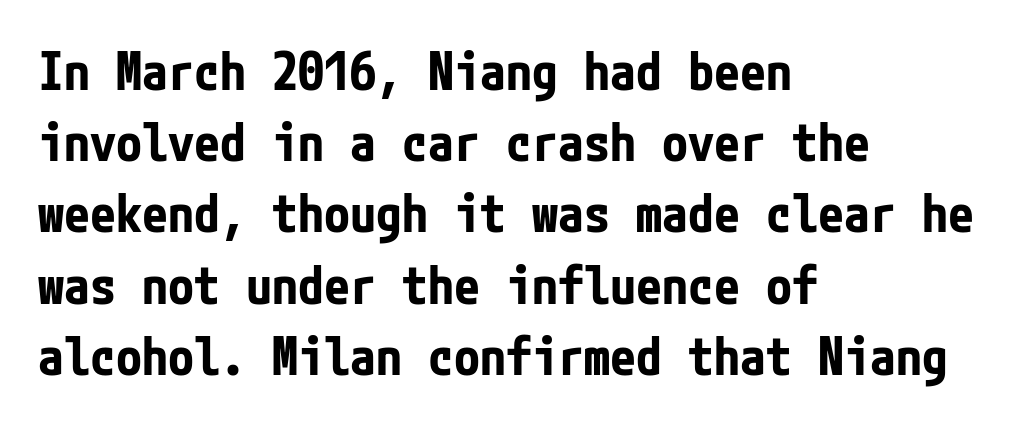
The image shows 52 px bold, condensed sans-serif type, upright; set left-aligned, normal line spacing (1.37x), normal letter spacing, not underlined; low stroke contrast and a medium x-height.
